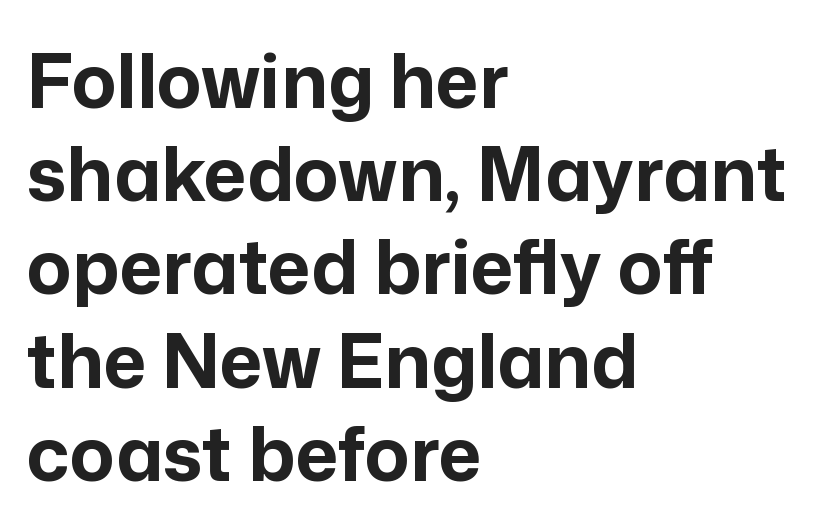
The image shows 74 px bold sans-serif type, upright; set left-aligned, normal line spacing (1.26x), normal letter spacing, not underlined; low stroke contrast and a medium x-height.
